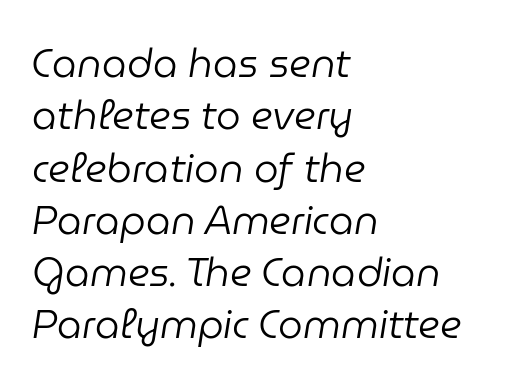
If you drew a ruler down the left edge, every line would touch it. Think standard paragraph weight, or any step lighter than that. The face used here has a pronounced slope to its letters. Honestly, the row spacing looks completely unremarkable.
